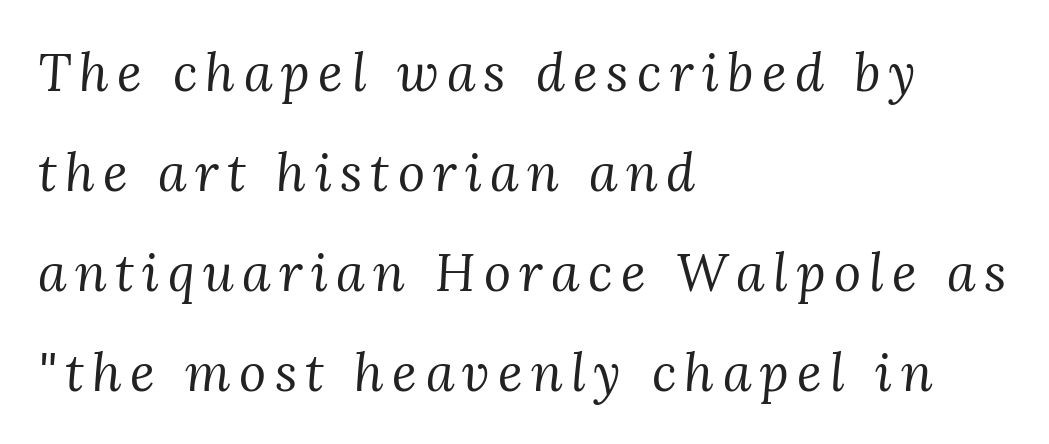
Which margin do the lines hug? The left one — the right edge is uneven. Stems and bowls with no extra thickness — not bold. These lines were composed using italics. Descender tails drop into unmarked territory. Varying glyph widths throughout — classic text-font behaviour.
